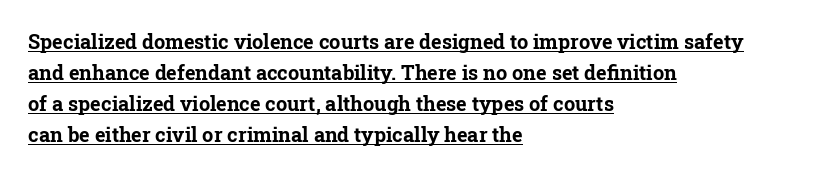
Typeset ragged right — the left edge is the straight one. Ascenders rise straight up at ninety degrees. Somebody hit Ctrl+U on this one — the words are underlined. On the weight axis this lands at bold, roughly 700. Nobody touched the tracking dial on this one.
